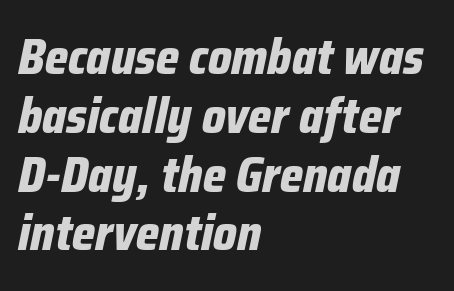
Q: Is the text bold? A: Yes.
Q: Is the text italic (slanted)? A: Yes, it leans right by about 12 degrees.
Q: Is the text underlined? A: No.
Q: How is the paragraph aligned? A: Left-aligned.
Q: Is the spacing between letters normal or unusually wide? A: Normal.
Q: Width (condensed, normal, or wide)? A: Condensed.
Q: Stroke contrast? A: Low.
Q: x-height? A: Medium.
Q: Monospaced? A: No.
